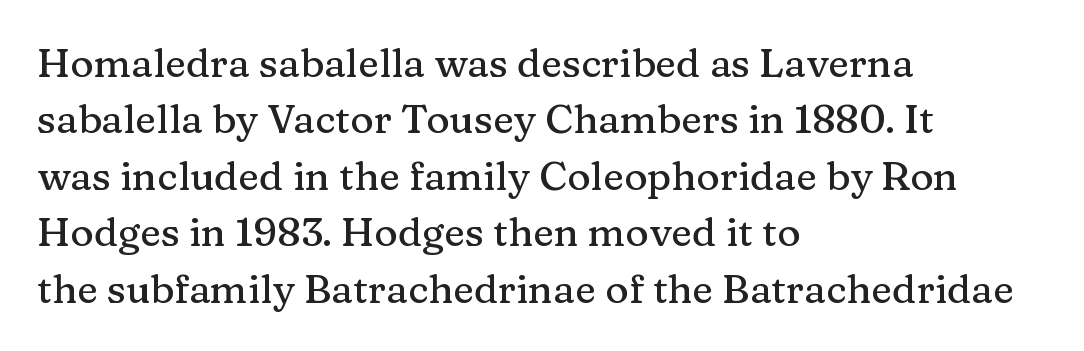
Q: Is the text italic (slanted)? A: No, it is upright.
Q: Is the typeface a serif or a sans-serif typeface? A: Serif.
Q: Is the text underlined? A: No.
Q: How is the paragraph aligned? A: Left-aligned.
Q: Is the spacing between letters normal or unusually wide? A: Normal.
Q: Is the spacing between lines tight, normal or loose? A: Normal.
Q: Width (condensed, normal, or wide)? A: Normal.
Q: Stroke contrast? A: Medium.
Q: x-height? A: Medium.
Q: Monospaced? A: No.
